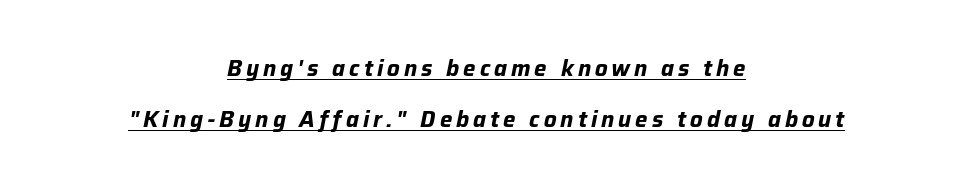
{"italic": "yes", "lean": "right", "slant_degrees": 12, "bold": "yes", "underline": "yes", "align": "center", "line_spacing": "loose", "line_spacing_ratio": 2.32, "glyph_px": 22}
